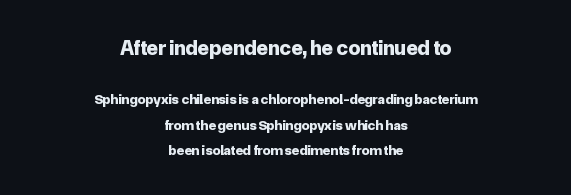
The image shows 21 px bold type, upright; set centered, line spacing 1.85x, normal letter spacing, not underlined; the first (top) block is 1.5x larger.
